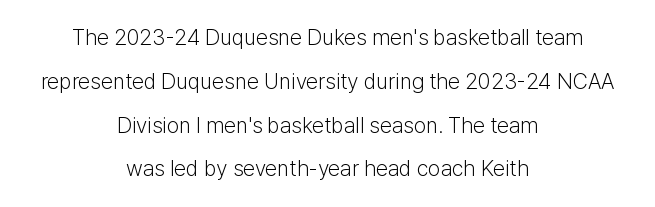
Vertical spacing — loose. Letters have the restrained weight of plain body copy at most. Words appear dense and cohesive because spacing is normal. Is there any slant? The stems are plumb. The area under the type is left untouched. Leftover space on each line is divided equally before and after the words.
